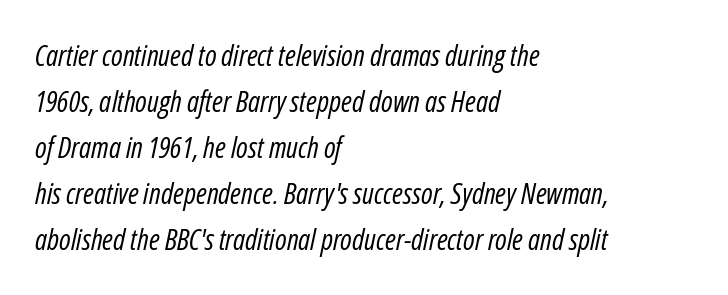
The image shows 29 px regular-weight, condensed type, italic (leaning right); set left-aligned, normal line spacing (1.59x), normal letter spacing, not underlined; low stroke contrast and a medium x-height.
